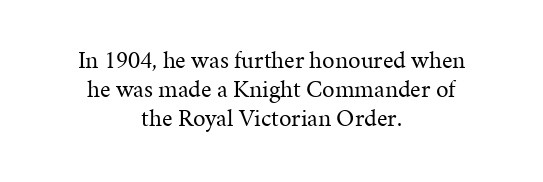
The image shows 25 px text type, upright; set centered, line spacing 1.16x, normal letter spacing, not underlined.
